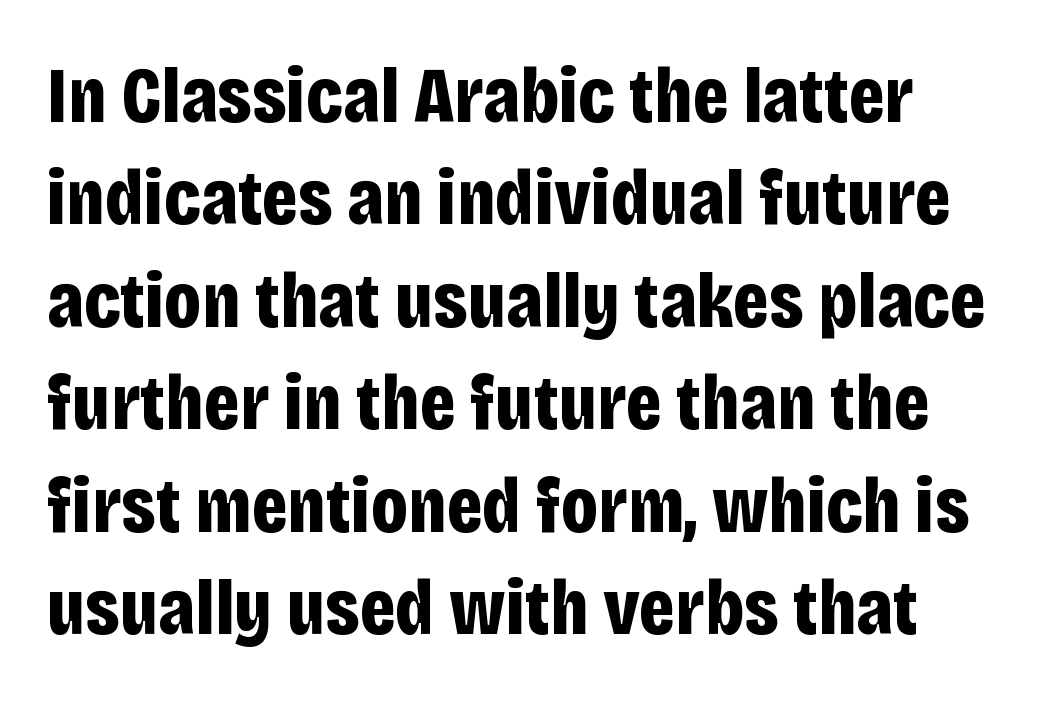
Classification — sans serif. The vertical gap from one line to the next is medium. The letterforms sit shoulder to shoulder at normal distance. Just letters on the line, the space beneath them empty. Is there any slant? The stems are plumb.
